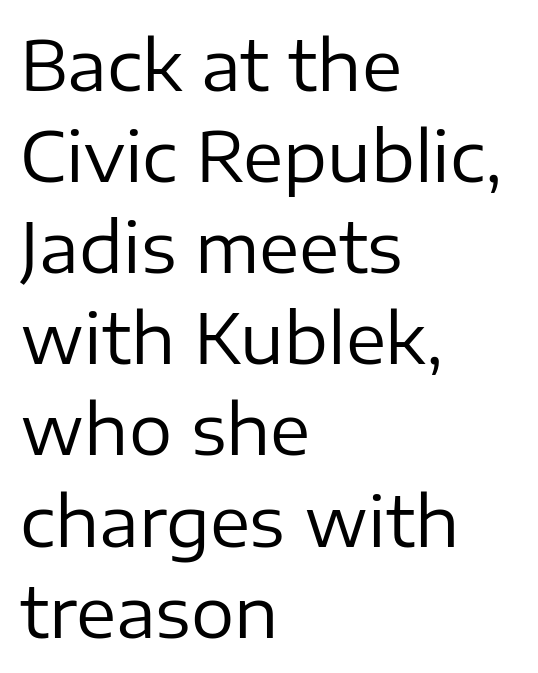
{"serif": "no", "italic": "no", "bold": "no", "weight": "regular", "width": "normal", "stroke_contrast": "low", "x_height": "medium", "monospaced": "no", "underline": "no", "align": "left", "line_spacing": "normal", "line_spacing_ratio": 1.34, "letter_spacing": "normal", "letter_spacing_em": 0.0, "glyph_px": 68}
